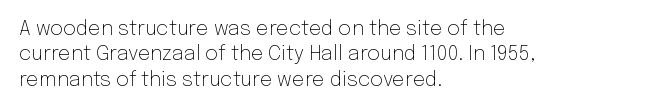
{"italic": "no", "bold": "no", "underline": "no", "align": "left", "line_spacing": "normal", "line_spacing_ratio": 1.27, "letter_spacing": "normal", "letter_spacing_em": 0.0, "glyph_px": 20}
